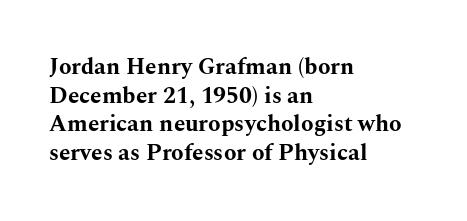
Q: Is the text bold? A: Yes.
Q: Is the text italic (slanted)? A: No, it is upright.
Q: Is the text underlined? A: No.
Q: How is the paragraph aligned? A: Left-aligned.
Q: Is the spacing between letters normal or unusually wide? A: Normal.
Q: Is the spacing between lines tight, normal or loose? A: Normal.
